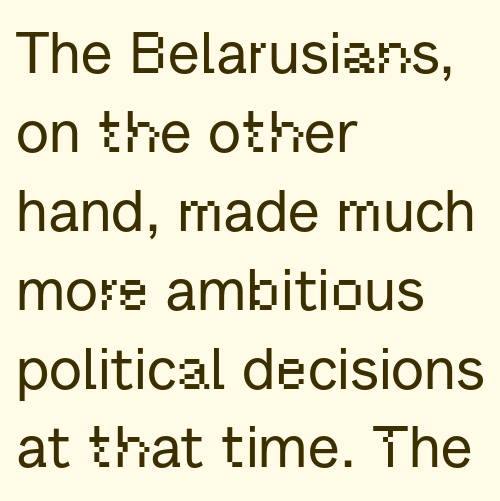
Q: Is the text italic (slanted)? A: No, it is upright.
Q: Is the typeface a serif or a sans-serif typeface? A: Sans-serif.
Q: Is the text underlined? A: No.
Q: How is the paragraph aligned? A: Left-aligned.
Q: Is the spacing between letters normal or unusually wide? A: Normal.
Q: Is the spacing between lines tight, normal or loose? A: Normal.
Q: Width (condensed, normal, or wide)? A: Normal.
Q: Stroke contrast? A: Low.
Q: x-height? A: Medium.
Q: Monospaced? A: No.
